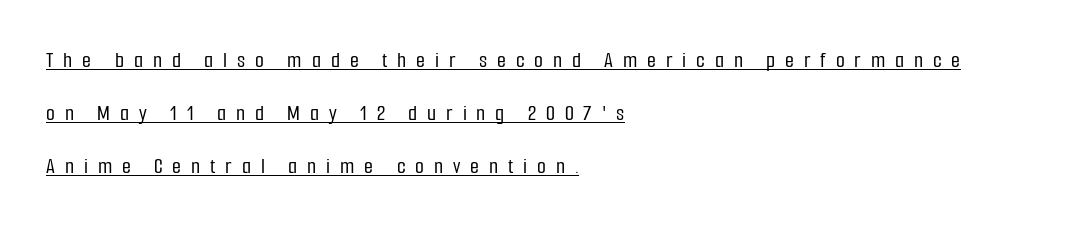
In terms of posture, this sample is upright. The rag falls on the right side of this text block. Leading: increased. Quick note: underline on.
